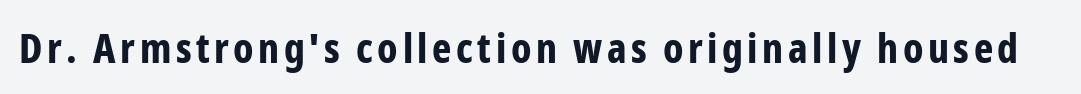
{"serif": "no", "italic": "no", "bold": "yes", "weight": "bold", "width": "condensed", "stroke_contrast": "low", "x_height": "medium", "monospaced": "no", "underline": "no", "glyph_px": 41}
